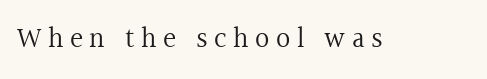
Q: Is the text bold? A: No.
Q: Is the text italic (slanted)? A: No, it is upright.
Q: Is the typeface a serif or a sans-serif typeface? A: Serif.
Q: Is the text underlined? A: No.
Q: Is the spacing between letters normal or unusually wide? A: Unusually wide.
Q: Width (condensed, normal, or wide)? A: Normal.
Q: x-height? A: Medium.
Q: Monospaced? A: No.
